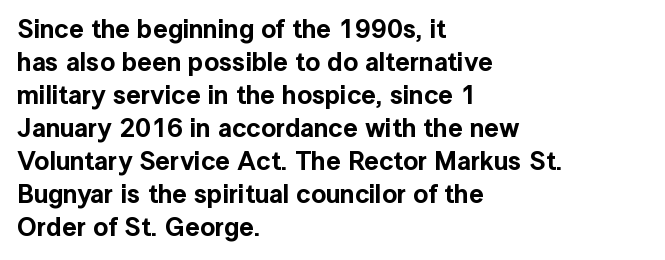
The image shows 26 px text type, upright; set left-aligned, normal line spacing (1.27x), normal letter spacing, not underlined.
